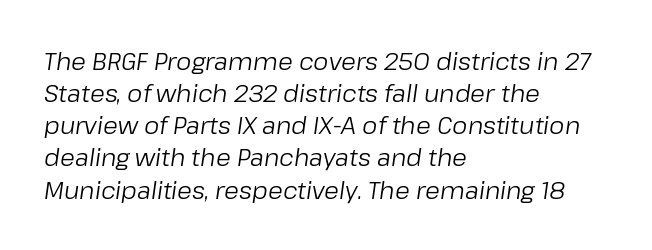
The image shows 24 px text type, italic (leaning right); set left-aligned, normal line spacing (1.34x), normal letter spacing, not underlined.
